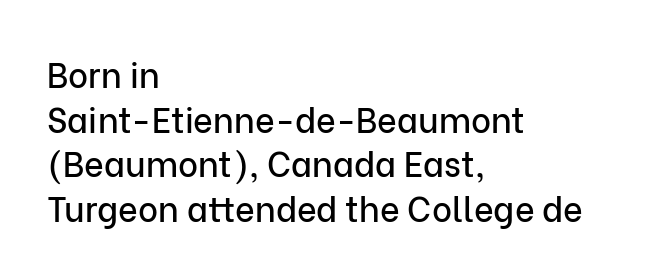
Q: Is the text italic (slanted)? A: No, it is upright.
Q: Is the typeface a serif or a sans-serif typeface? A: Sans-serif.
Q: Is the text underlined? A: No.
Q: How is the paragraph aligned? A: Left-aligned.
Q: Is the spacing between letters normal or unusually wide? A: Normal.
Q: Is the spacing between lines tight, normal or loose? A: Normal.
Q: Width (condensed, normal, or wide)? A: Normal.
Q: Stroke contrast? A: Low.
Q: x-height? A: Medium.
Q: Monospaced? A: No.
